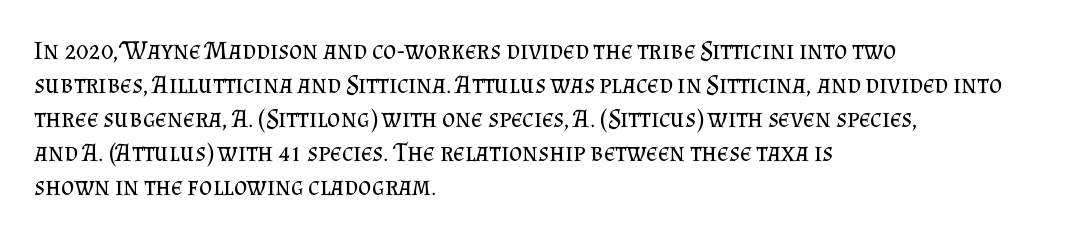
Descenders are the only things crossing below the line. All the whitespace from short lines collects on the right. Characters remain perfectly vertical along every line. The letters sit at their default tracking, neither squeezed nor spread.
